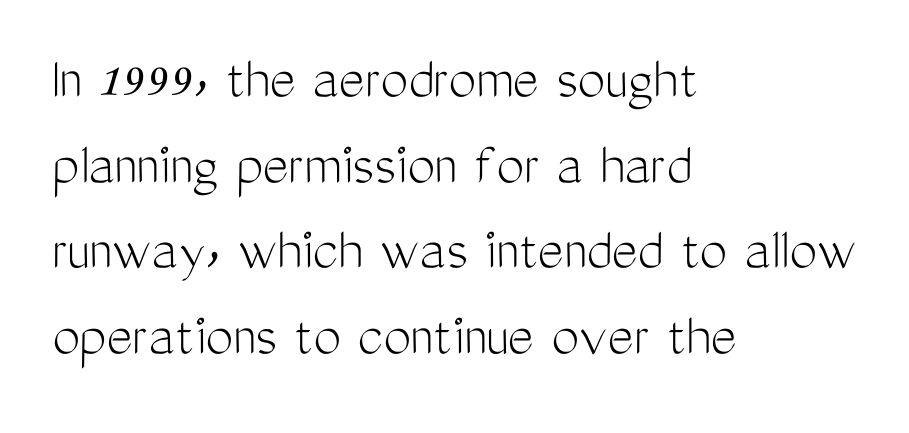
The image shows 62 px light, condensed sans-serif type, upright; set left-aligned, normal line spacing (1.38x), normal letter spacing, not underlined; medium stroke contrast and a medium x-height.
